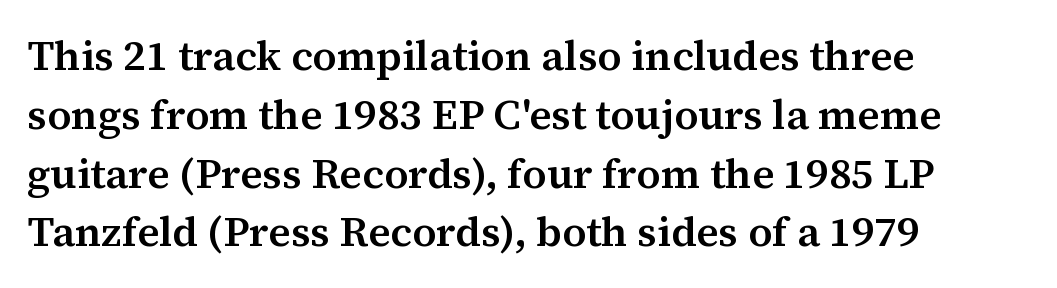
{"serif": "yes", "italic": "no", "bold": "semi", "weight": "semibold", "width": "normal", "stroke_contrast": "medium", "x_height": "medium", "monospaced": "no", "underline": "no", "align": "left", "line_spacing": "normal", "line_spacing_ratio": 1.4, "letter_spacing": "normal", "letter_spacing_em": 0.0, "glyph_px": 42}
